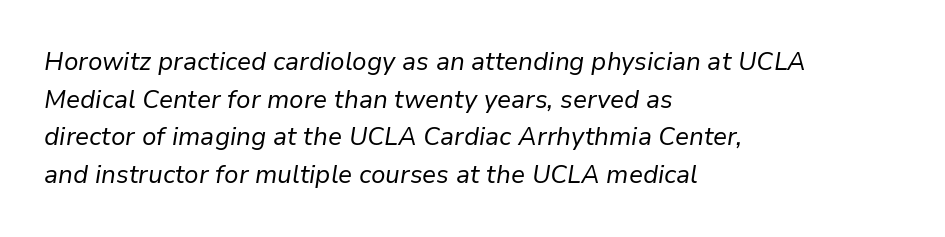
Q: Is the text bold? A: No.
Q: Is the text italic (slanted)? A: Yes, it leans right by about 9 degrees.
Q: Is the text underlined? A: No.
Q: How is the paragraph aligned? A: Left-aligned.
Q: Is the spacing between letters normal or unusually wide? A: Normal.
Q: Is the spacing between lines tight, normal or loose? A: Normal.
